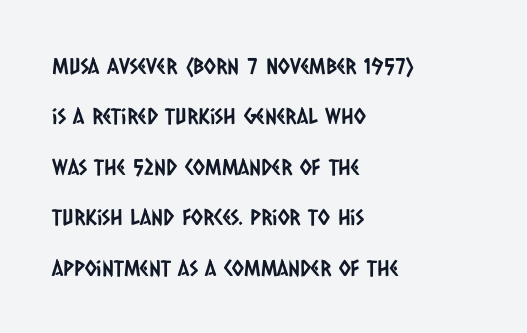
The image shows 22 px text type; set left-aligned, loose line spacing (2.29x), normal letter spacing, not underlined.
